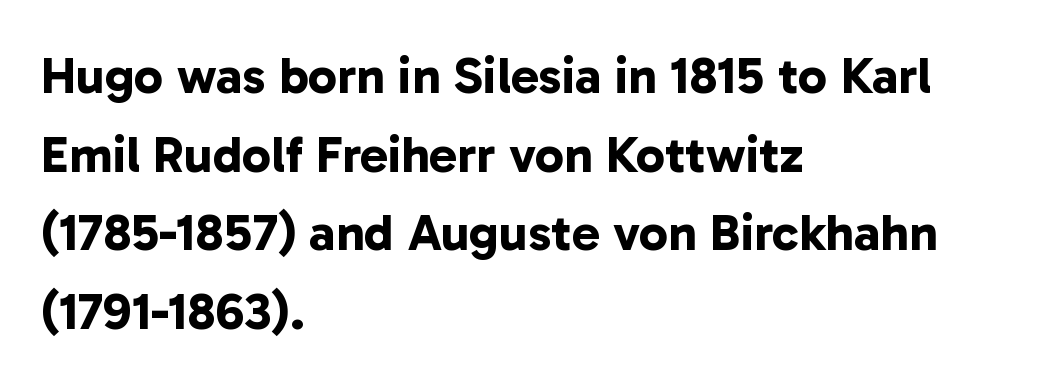
The image shows 52 px bold sans-serif type; set left-aligned, normal line spacing (1.51x), normal letter spacing, not underlined; low stroke contrast and a medium x-height.
